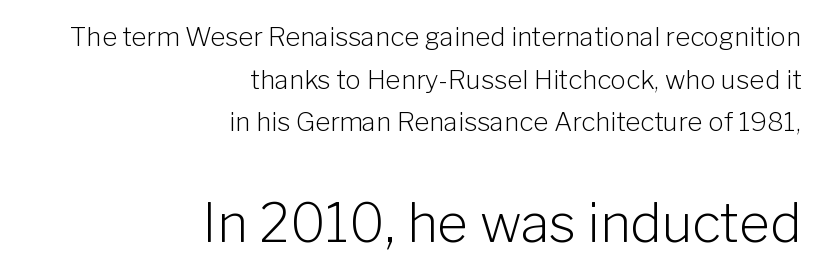
The image shows 53 px light sans-serif type, upright; set right-aligned, normal line spacing (1.64x), normal letter spacing, not underlined; the second (bottom) block is 2.04x larger; low stroke contrast and a medium x-height.
